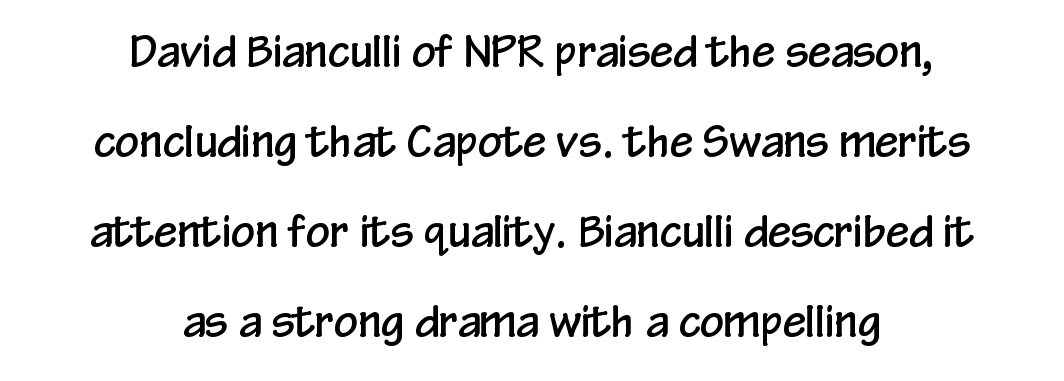
Spacing verdict: proportional, widths tailored to each character. You can tell it's not italic because the verticals are truly vertical. The characters display no serif detailing; their extremities are plain. This rendering leaves character spacing at its baseline value. Any mark beneath the type? The region is blank.
